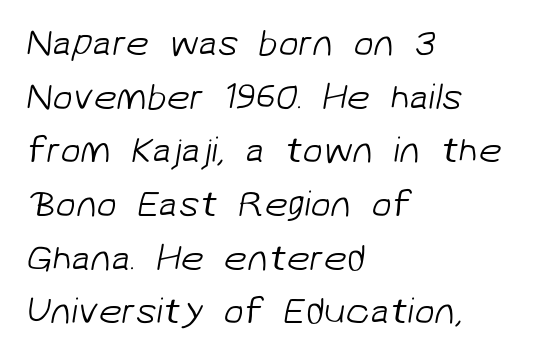
The face used here is proportionally spaced, like ordinary book or web type. Inter-character spacing is left at the font's built-in metrics. The passage shown is not underscored anywhere. Leading: standard. Note: no serifs on the glyphs. The text block is weighted toward the left margin, trailing off unevenly rightward.
